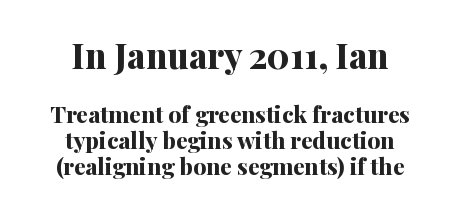
The rendering keeps characters at their native spacing. Strokes here are thick enough to call this a true bold. To sum up the face: it has serifs. Do the characters align in a grid? No, the font is proportional. You could barely slide anything between these rows. The rendering shrinks the type as you move from the upper chunk to the lower.
